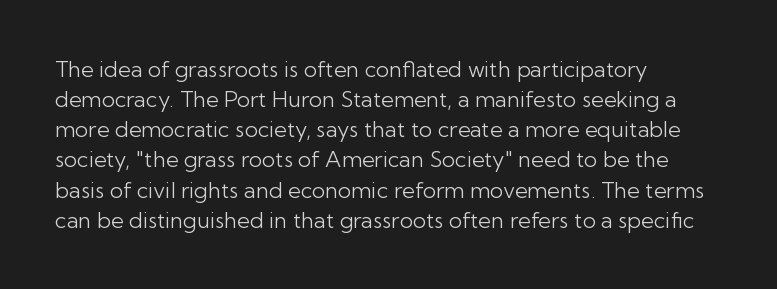
The letterforms sit shoulder to shoulder at normal distance. The space directly below the letters is spotless. Counters stay open thanks to moderate or lighter strokes. The vertical gap from one line to the next is medium. Ascenders rise straight up at ninety degrees. The ragged edge is on the right, which tells us the setting is flush left.
